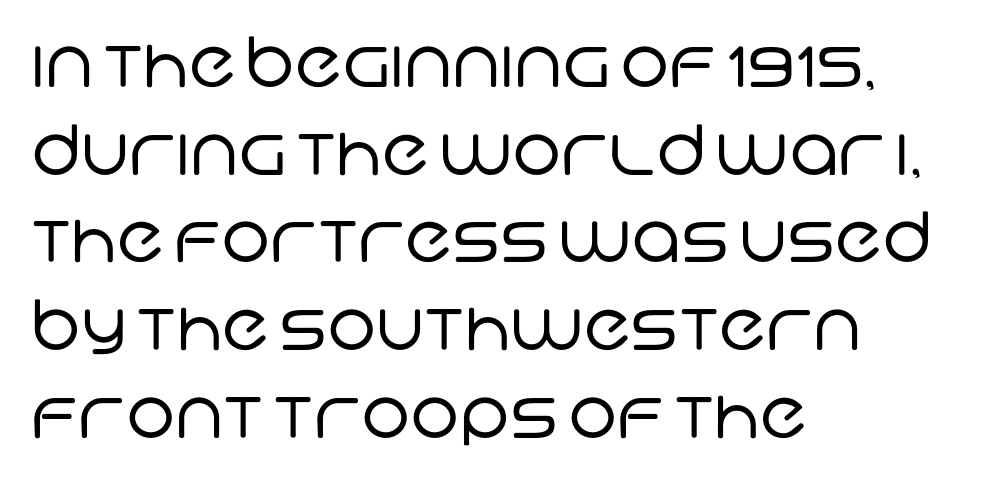
The image shows 69 px regular-weight sans-serif type; set left-aligned, normal line spacing (1.27x), normal letter spacing, not underlined; low stroke contrast and a large x-height.
